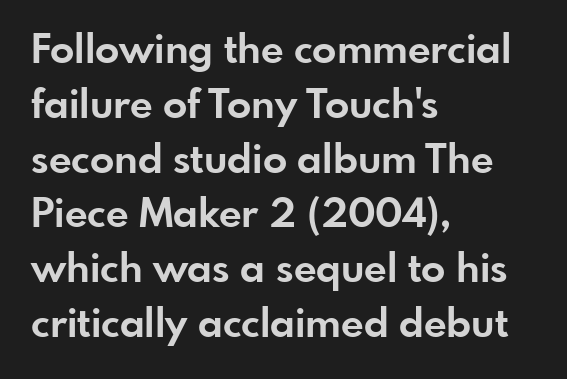
Q: Is the text bold? A: Yes.
Q: Is the text italic (slanted)? A: No, it is upright.
Q: Is the typeface a serif or a sans-serif typeface? A: Sans-serif.
Q: Is the text underlined? A: No.
Q: How is the paragraph aligned? A: Left-aligned.
Q: Is the spacing between letters normal or unusually wide? A: Normal.
Q: Is the spacing between lines tight, normal or loose? A: Normal.
Q: Width (condensed, normal, or wide)? A: Normal.
Q: Stroke contrast? A: Low.
Q: x-height? A: Small.
Q: Monospaced? A: No.
